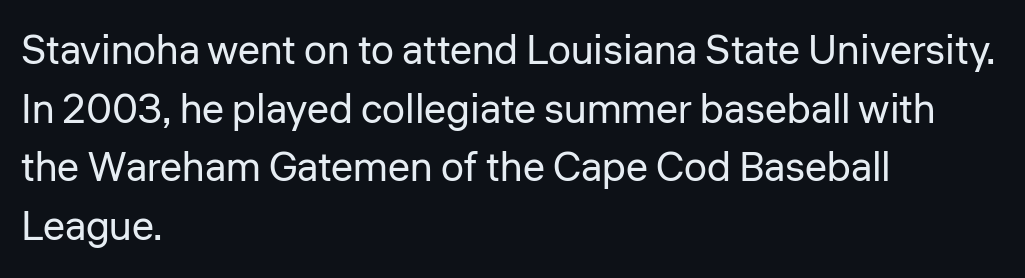
The image shows 41 px regular-weight sans-serif type, upright; set left-aligned, normal line spacing (1.43x), normal letter spacing, not underlined; low stroke contrast and a medium x-height.
